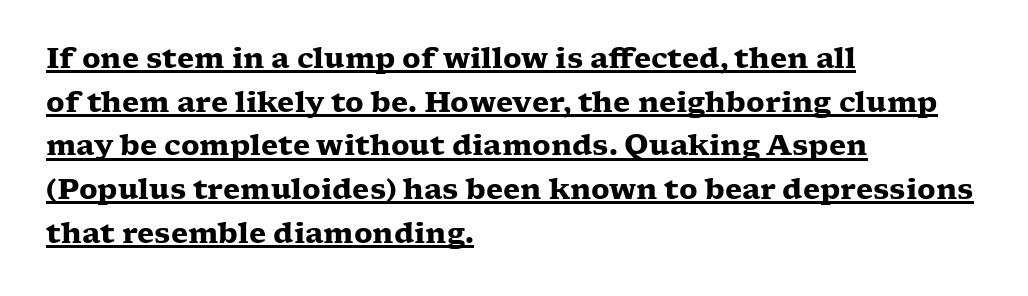
Q: Is the text bold? A: Yes.
Q: Is the text italic (slanted)? A: No, it is upright.
Q: Is the typeface a serif or a sans-serif typeface? A: Serif.
Q: Is the text underlined? A: Yes.
Q: How is the paragraph aligned? A: Left-aligned.
Q: Is the spacing between letters normal or unusually wide? A: Normal.
Q: Is the spacing between lines tight, normal or loose? A: Normal.
Q: Width (condensed, normal, or wide)? A: Wide.
Q: Stroke contrast? A: Low.
Q: x-height? A: Medium.
Q: Monospaced? A: No.
